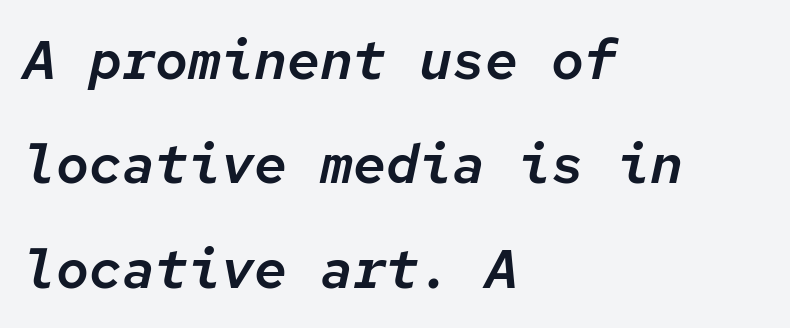
Here the designer chose a console-style face with uniform glyph widths. Slanted lettering throughout. Airy leading. The baseline area is clear.
